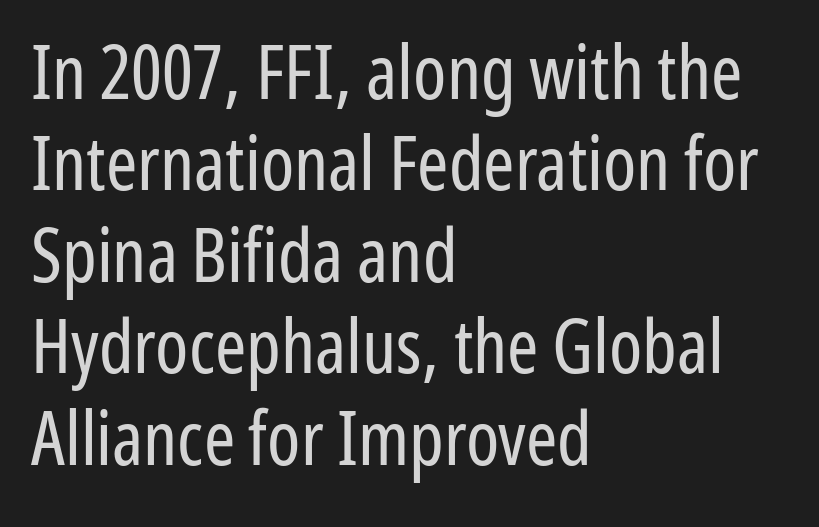
No extra ink here — the face is not bold. The paragraph has a hard left edge and a soft right edge. The specimen omits any rule beneath the text block's lines. This is the regular roman posture of the typeface.
